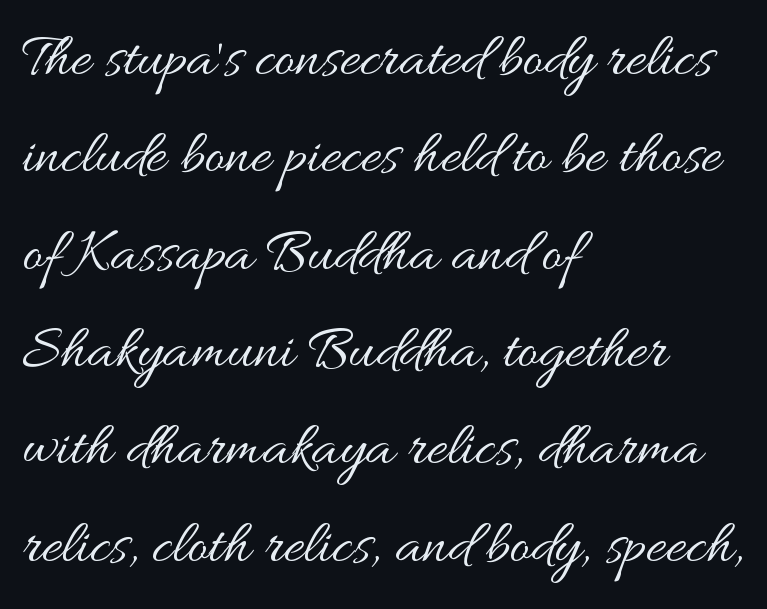
The foot of each line stays bare and open. How are the letters spaced? Ordinarily, with no added tracking. The rows are spaced the way most documents space them. Ink coverage per letter is moderate at most. A typesetter would call this proportional, since set widths differ per character.
